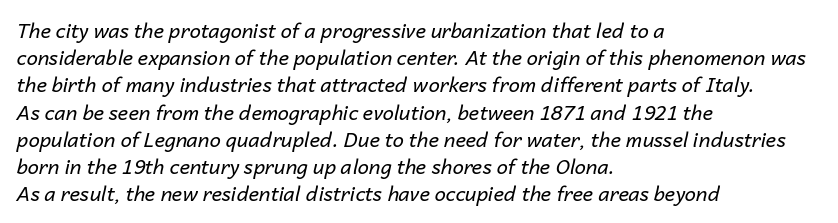
The image shows 20 px text type, italic (leaning right); set left-aligned, normal line spacing (1.36x), normal letter spacing, not underlined.
